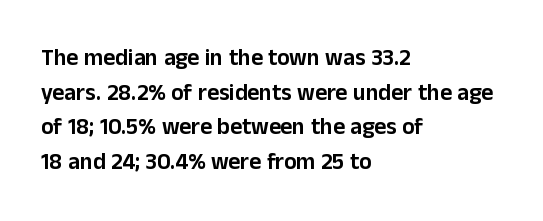
Students, observe: this is what conventionally led text looks like. Has an underline been added? It has not. Words appear dense and cohesive because spacing is normal. If you drew a ruler down the left edge, every line would touch it.
